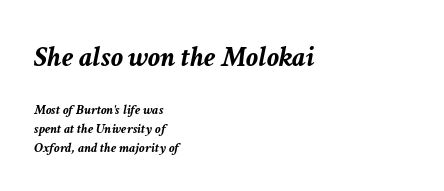
Q: Is the text bold? A: Yes.
Q: Is the text italic (slanted)? A: Yes, it leans right by about 11 degrees.
Q: Is the text underlined? A: No.
Q: How is the paragraph aligned? A: Left-aligned.
Q: Is the spacing between letters normal or unusually wide? A: Normal.
Q: Is the spacing between lines tight, normal or loose? A: Normal.
Q: Which block of text is set in a larger size, the first (top) or the second (bottom)? A: The first (top) one.
Q: Width (condensed, normal, or wide)? A: Normal.
Q: Stroke contrast? A: Low.
Q: x-height? A: Medium.
Q: Monospaced? A: No.
